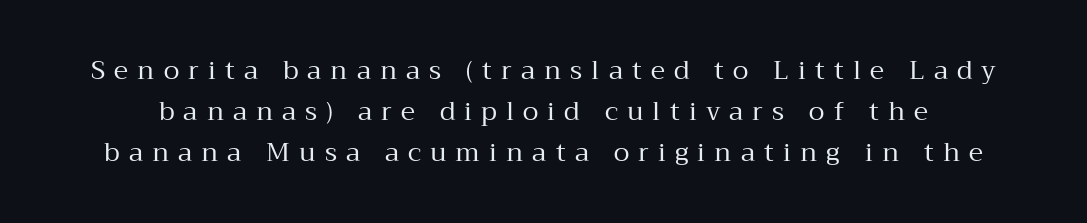
The image shows 26 px text type, upright; set normal line spacing (1.58x), unusually wide letter spacing (+0.35 em), not underlined.
